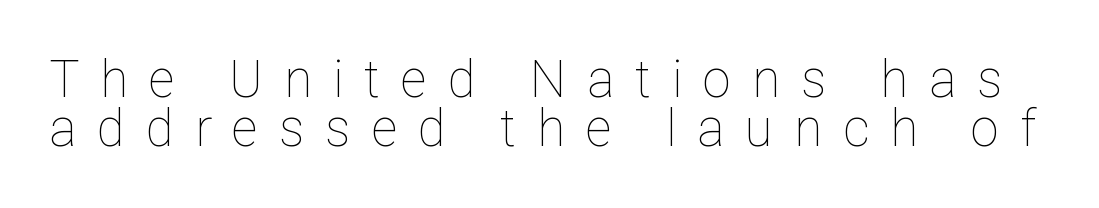
Character widths vary here, with narrow letters taking less room than wide ones. Check under the words: just untouched page. When letters stand straight like this, we call the style roman or upright. This sample trades vertical openness for compactness between lines. Display-style spreading of the glyphs; the letterfit is very open.
